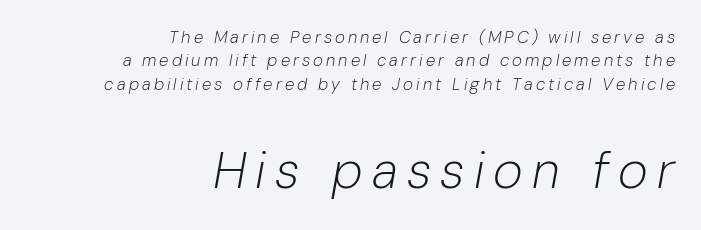
Q: Is the text bold? A: No.
Q: Is the text italic (slanted)? A: Yes, it leans right by about 10 degrees.
Q: Is the text underlined? A: No.
Q: How is the paragraph aligned? A: Right-aligned.
Q: Is the spacing between lines tight, normal or loose? A: Normal.
Q: Which block of text is set in a larger size, the first (top) or the second (bottom)? A: The second (bottom) one.
Q: Width (condensed, normal, or wide)? A: Normal.
Q: Stroke contrast? A: Low.
Q: x-height? A: Medium.
Q: Monospaced? A: No.
